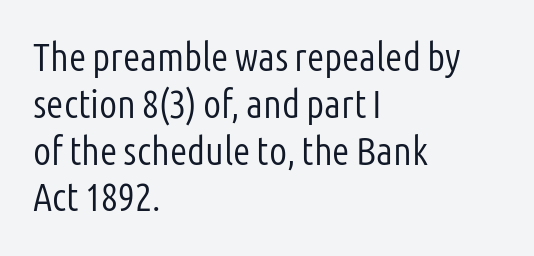
Q: Is the text bold? A: No.
Q: Is the text italic (slanted)? A: No, it is upright.
Q: Is the typeface a serif or a sans-serif typeface? A: Sans-serif.
Q: Is the text underlined? A: No.
Q: How is the paragraph aligned? A: Left-aligned.
Q: Is the spacing between letters normal or unusually wide? A: Normal.
Q: Width (condensed, normal, or wide)? A: Condensed.
Q: Stroke contrast? A: Low.
Q: x-height? A: Medium.
Q: Monospaced? A: No.
